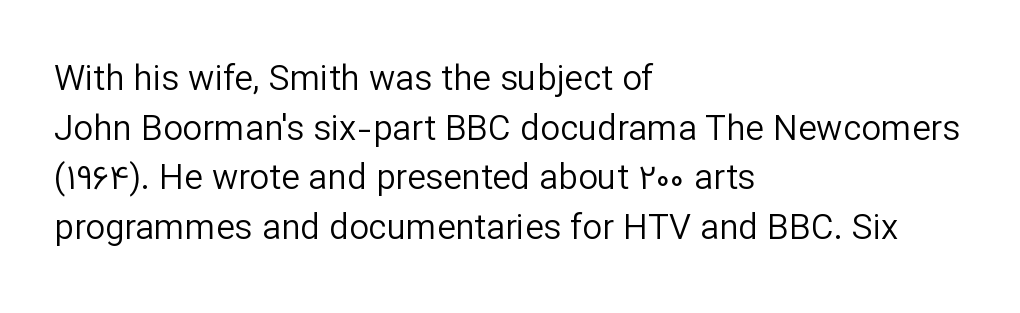
This sample uses an upright cut, with every glyph sitting square on the baseline. No letter is thick-stroked: the sample isn't bold. In terms of letterform style, serifs are entirely absent. Successive baselines arrive at the customary interval. Has an underline been added? It has not. These lines stack with their left ends in a neat column.
